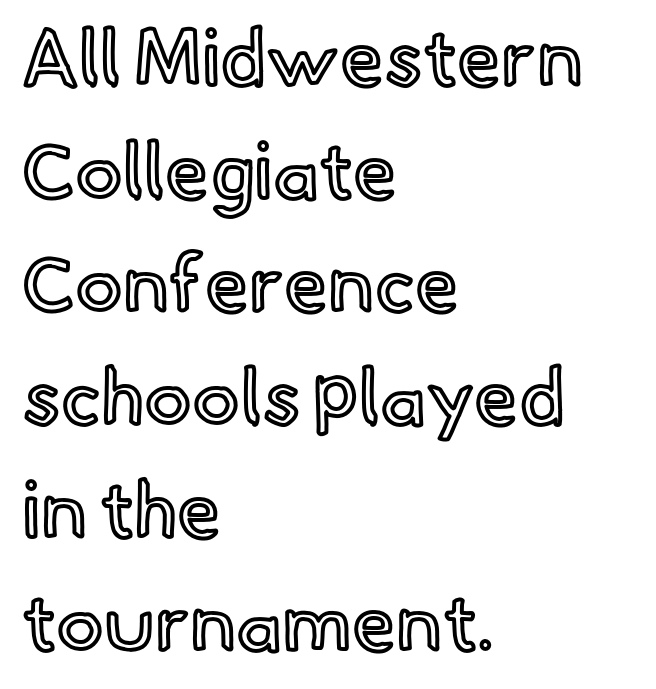
The image shows 79 px text type, upright; set left-aligned, normal line spacing (1.43x), normal letter spacing, not underlined; a small x-height.
